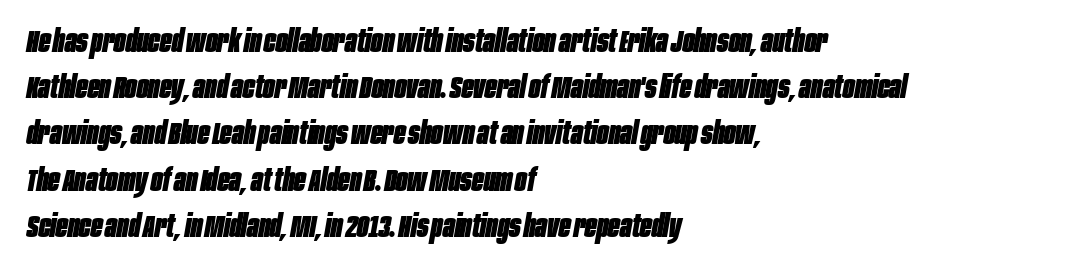
Q: Is the text bold? A: Yes.
Q: Is the text italic (slanted)? A: Yes, it leans right by about 10 degrees.
Q: Is the text underlined? A: No.
Q: How is the paragraph aligned? A: Left-aligned.
Q: Is the spacing between letters normal or unusually wide? A: Normal.
Q: Is the spacing between lines tight, normal or loose? A: Normal.
Q: Width (condensed, normal, or wide)? A: Condensed.
Q: Stroke contrast? A: Low.
Q: x-height? A: Large.
Q: Monospaced? A: No.
